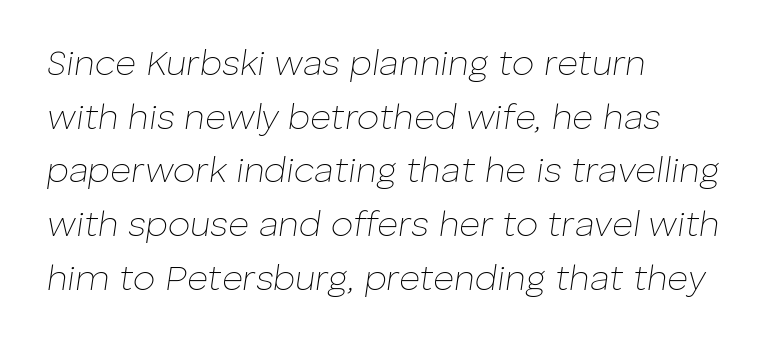
{"italic": "yes", "lean": "right", "slant_degrees": 8, "bold": "no", "weight": "thin", "width": "normal", "stroke_contrast": "low", "x_height": "medium", "monospaced": "no", "underline": "no", "align": "left", "line_spacing": "normal", "line_spacing_ratio": 1.49, "letter_spacing": "normal", "letter_spacing_em": 0.0, "glyph_px": 36}
